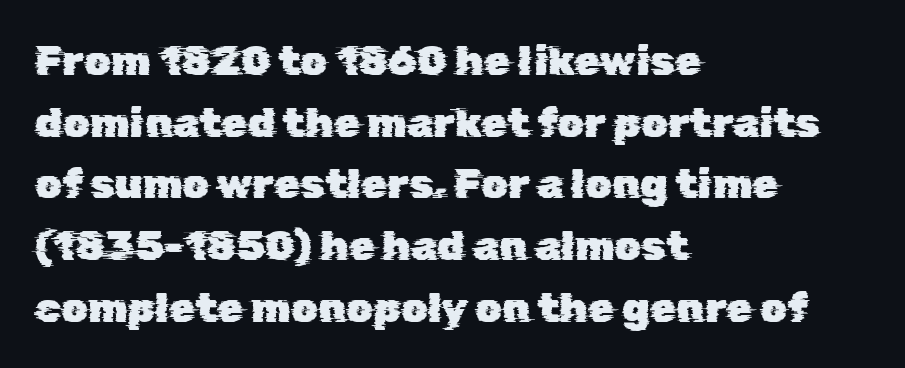
{"serif": "no", "width": "normal", "stroke_contrast": "low", "x_height": "medium", "monospaced": "no", "underline": "no", "align": "left", "line_spacing": "normal", "line_spacing_ratio": 1.47, "letter_spacing": "normal", "letter_spacing_em": 0.0, "glyph_px": 42}
